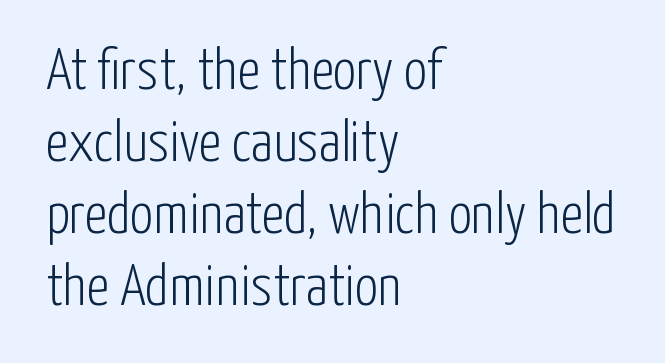
The image shows 58 px light, condensed sans-serif type, upright; set left-aligned, line spacing 1.24x, normal letter spacing, not underlined; low stroke contrast and a medium x-height.
